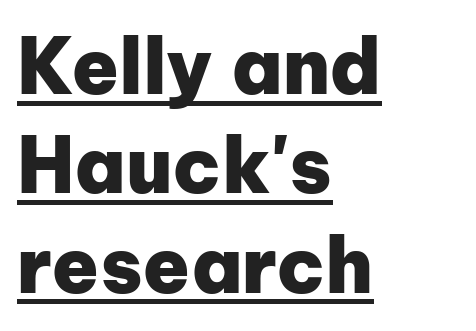
Q: Is the text bold? A: Yes.
Q: Is the text italic (slanted)? A: No, it is upright.
Q: Is the typeface a serif or a sans-serif typeface? A: Sans-serif.
Q: Is the text underlined? A: Yes.
Q: How is the paragraph aligned? A: Left-aligned.
Q: Is the spacing between letters normal or unusually wide? A: Normal.
Q: Is the spacing between lines tight, normal or loose? A: Normal.
Q: Width (condensed, normal, or wide)? A: Normal.
Q: Stroke contrast? A: Low.
Q: x-height? A: Medium.
Q: Monospaced? A: No.
